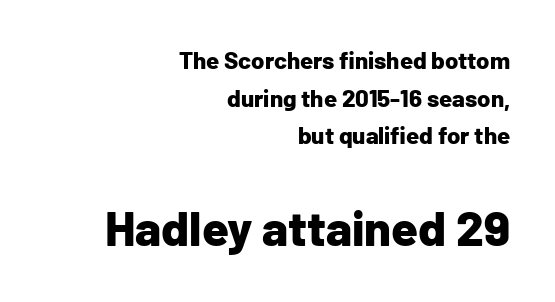
Q: Is the text bold? A: Yes.
Q: Is the text italic (slanted)? A: No, it is upright.
Q: Is the typeface a serif or a sans-serif typeface? A: Sans-serif.
Q: Is the text underlined? A: No.
Q: How is the paragraph aligned? A: Right-aligned.
Q: Is the spacing between letters normal or unusually wide? A: Normal.
Q: Is the spacing between lines tight, normal or loose? A: Normal.
Q: Which block of text is set in a larger size, the first (top) or the second (bottom)? A: The second (bottom) one.
Q: Width (condensed, normal, or wide)? A: Normal.
Q: Stroke contrast? A: Low.
Q: x-height? A: Medium.
Q: Monospaced? A: No.
